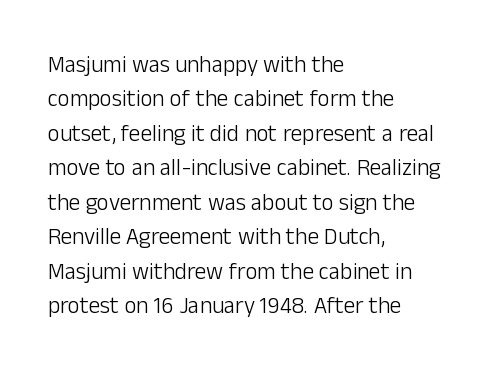
{"italic": "no", "bold": "no", "underline": "no", "align": "left", "line_spacing": "normal", "line_spacing_ratio": 1.5, "letter_spacing": "normal", "letter_spacing_em": 0.0, "glyph_px": 23}
